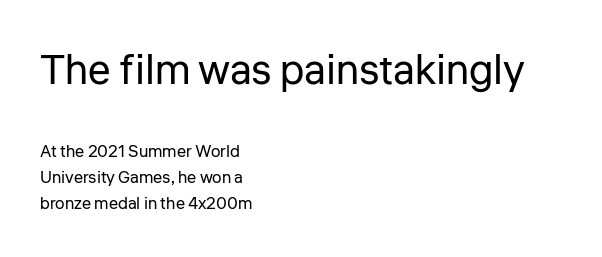
Is this a sans? Yes — the strokes have no serifs. Posture: straight, roman, zero tilt. You could not count columns in this text — the font is proportionally spaced. Is there much room between lines? A standard amount, neither cramped nor airy. Standard letterfit; no display-style spreading of the glyphs. This layout puts the oversized block above and the modest block below.
